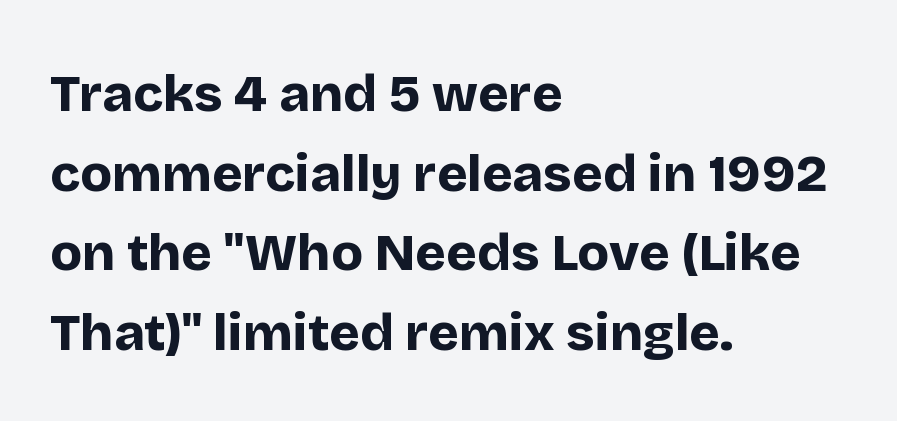
Varying glyph widths throughout — classic text-font behaviour. The glyphs are unaccompanied by any horizontal stroke below them. Tracking value appears to be zero — textbook default spacing. Line beginnings align vertically; line endings do not. The lettering holds an erect, upright posture throughout.
